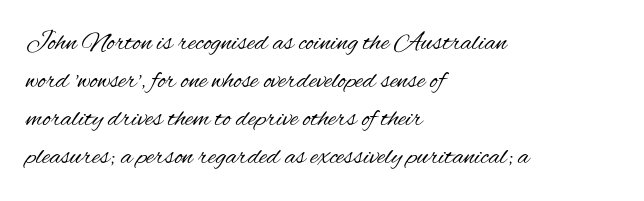
{"bold": "no", "underline": "no", "align": "left", "line_spacing": "normal", "line_spacing_ratio": 1.41, "letter_spacing": "normal", "letter_spacing_em": 0.0, "glyph_px": 27}
